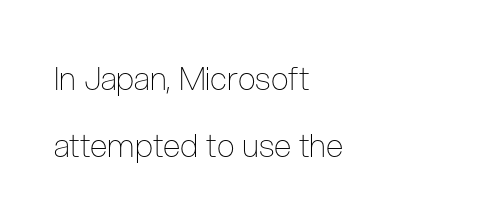
The image shows 32 px thin, condensed sans-serif type, upright; set left-aligned, loose line spacing (2.08x), normal letter spacing, not underlined; low stroke contrast and a medium x-height.
